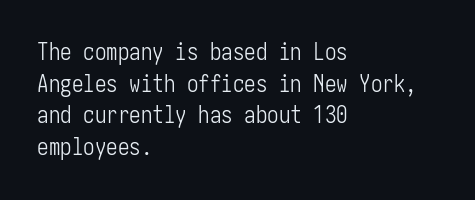
The image shows 23 px text type, upright; set left-aligned, normal line spacing (1.38x), normal letter spacing, not underlined.
